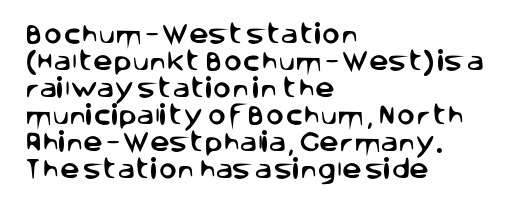
The horizontal fit of the characters is conventional and even. The typesetter chose a ragged-right arrangement here. Upright lettering throughout. The specimen omits any rule beneath the text block's lines.
